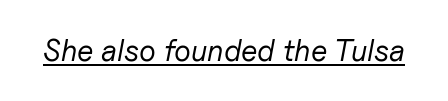
{"italic": "yes", "lean": "right", "slant_degrees": 11, "bold": "no", "weight": "regular", "width": "normal", "stroke_contrast": "low", "x_height": "medium", "monospaced": "no", "underline": "yes", "letter_spacing": "normal", "letter_spacing_em": 0.0, "glyph_px": 30}
